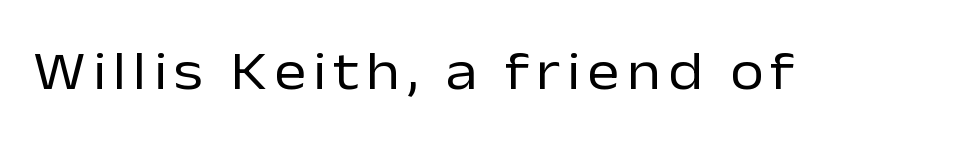
{"serif": "no", "italic": "no", "bold": "no", "weight": "regular", "width": "normal", "stroke_contrast": "low", "x_height": "medium", "monospaced": "no", "underline": "no", "glyph_px": 55}
